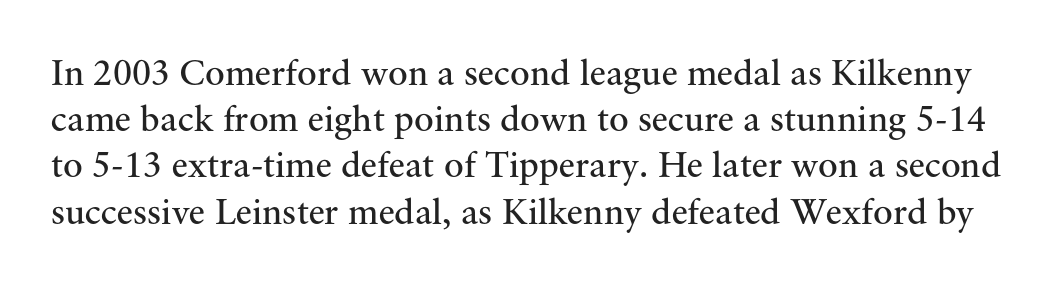
The rendering uses natural spacing where letterforms have individual widths. Nobody drew a line under any word here. A roman cut, with each character standing at attention. The designer went with a serif here, giving each stem small feet. These lines keep a tight, regular rhythm from letter to letter.
